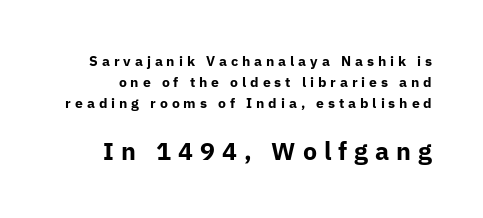
The image shows 25 px bold type, upright; set normal line spacing (1.49x), unusually wide letter spacing (+0.28 em), not underlined; the second (bottom) block is 1.79x larger.
